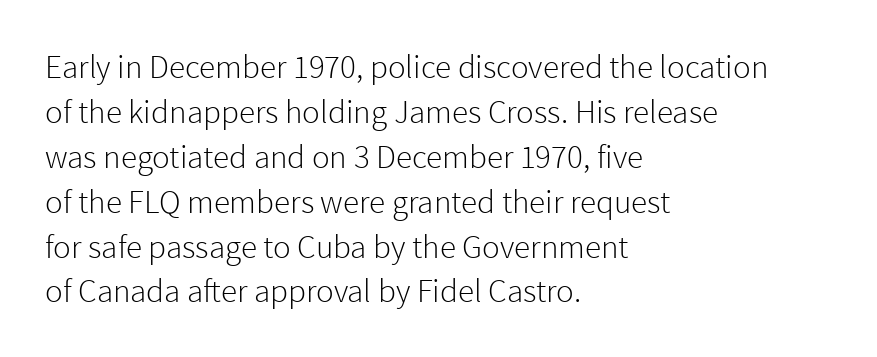
Summary of vertical rhythm: regular, with standard interline spacing. Each letter keeps its own natural width here, so spacing adapts to shape. The rendering keeps characters at their native spacing. Is this a sans? Yes — the strokes have no serifs.
